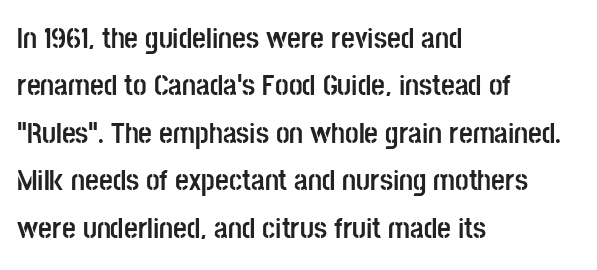
{"serif": "no", "italic": "no", "bold": "yes", "weight": "semibold", "width": "condensed", "stroke_contrast": "low", "x_height": "large", "monospaced": "no", "underline": "no", "align": "left", "line_spacing": "normal", "line_spacing_ratio": 1.58, "letter_spacing": "normal", "letter_spacing_em": 0.0, "glyph_px": 30}
